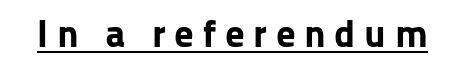
Q: Is the text bold? A: Yes.
Q: Is the text italic (slanted)? A: No, it is upright.
Q: Is the typeface a serif or a sans-serif typeface? A: Sans-serif.
Q: Is the text underlined? A: Yes.
Q: Is the spacing between letters normal or unusually wide? A: Unusually wide.
Q: Width (condensed, normal, or wide)? A: Normal.
Q: Stroke contrast? A: Low.
Q: x-height? A: Medium.
Q: Monospaced? A: No.
